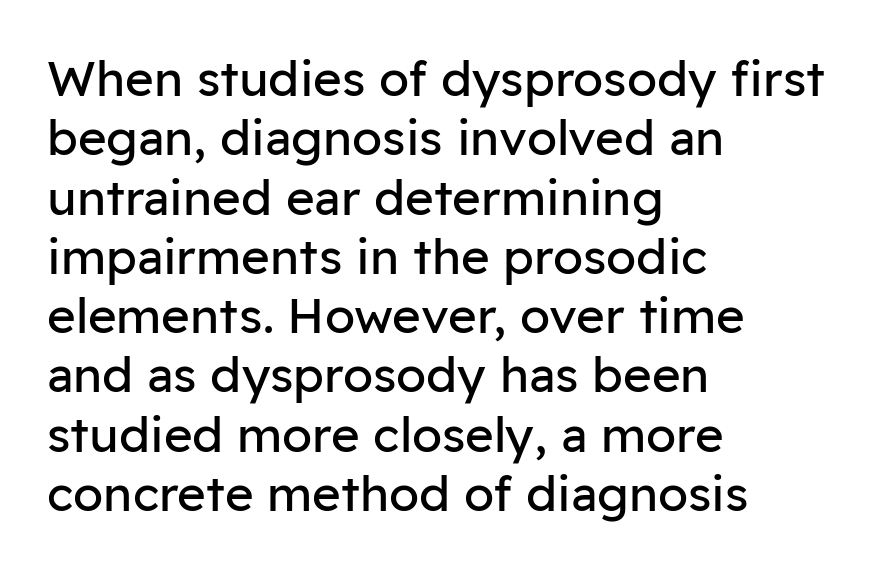
Varying glyph widths throughout — classic text-font behaviour. If you drew a line through each stem, it would be perfectly vertical. Short and long lines alike share a common starting point at left. The strokes carry an ordinary text weight at most. Just letters on the line, the space beneath them empty. This rendering leaves character spacing at its baseline value.
